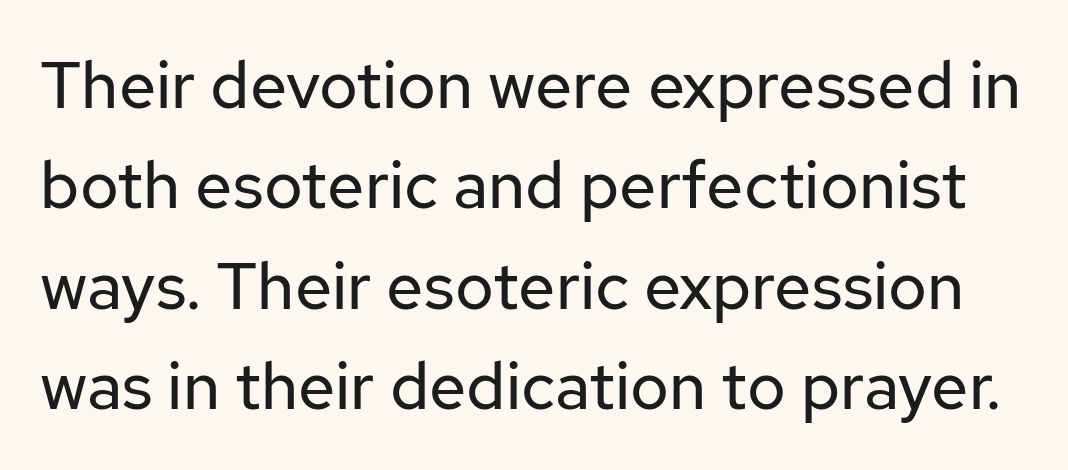
Q: Is the text bold? A: No.
Q: Is the text italic (slanted)? A: No, it is upright.
Q: Is the typeface a serif or a sans-serif typeface? A: Sans-serif.
Q: Is the text underlined? A: No.
Q: Is the spacing between letters normal or unusually wide? A: Normal.
Q: Is the spacing between lines tight, normal or loose? A: Normal.
Q: Width (condensed, normal, or wide)? A: Normal.
Q: Stroke contrast? A: Low.
Q: x-height? A: Medium.
Q: Monospaced? A: No.
